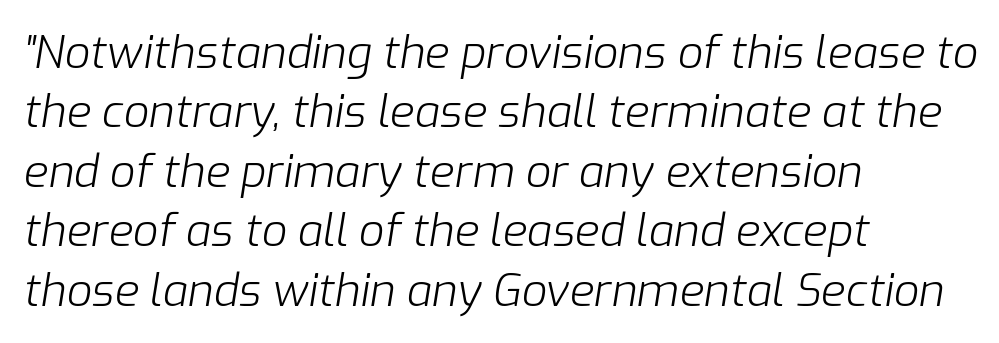
Leading matches the norm, producing a regular column. Here the designer chose a conventional face with non-uniform glyph widths. Caption: multi-line text, flush left, ragged right. No heavy texture on the line: the type isn't bold.
